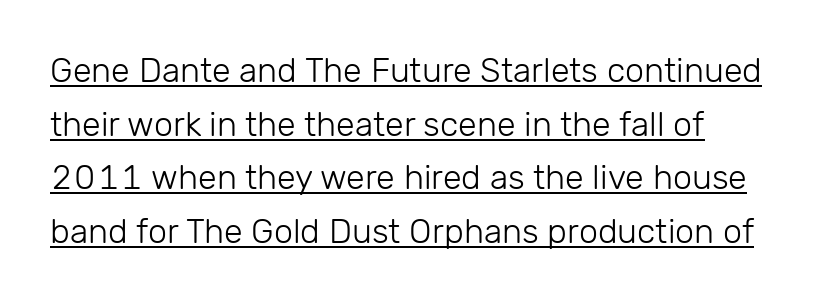
Q: Is the text bold? A: No.
Q: Is the text italic (slanted)? A: No, it is upright.
Q: Is the typeface a serif or a sans-serif typeface? A: Sans-serif.
Q: Is the text underlined? A: Yes.
Q: How is the paragraph aligned? A: Left-aligned.
Q: Is the spacing between letters normal or unusually wide? A: Normal.
Q: Is the spacing between lines tight, normal or loose? A: Normal.
Q: Width (condensed, normal, or wide)? A: Normal.
Q: Stroke contrast? A: Low.
Q: x-height? A: Medium.
Q: Monospaced? A: No.
